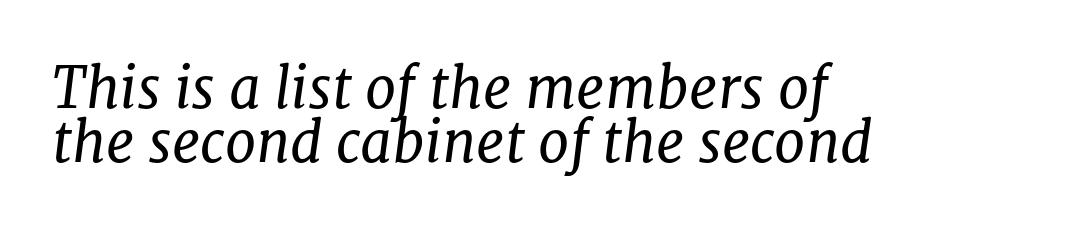
Q: Is the text bold? A: No.
Q: Is the text italic (slanted)? A: Yes, it leans right by about 8 degrees.
Q: Is the typeface a serif or a sans-serif typeface? A: Serif.
Q: Is the text underlined? A: No.
Q: How is the paragraph aligned? A: Left-aligned.
Q: Is the spacing between letters normal or unusually wide? A: Normal.
Q: Is the spacing between lines tight, normal or loose? A: Tight.
Q: Width (condensed, normal, or wide)? A: Normal.
Q: Stroke contrast? A: Low.
Q: x-height? A: Medium.
Q: Monospaced? A: No.
